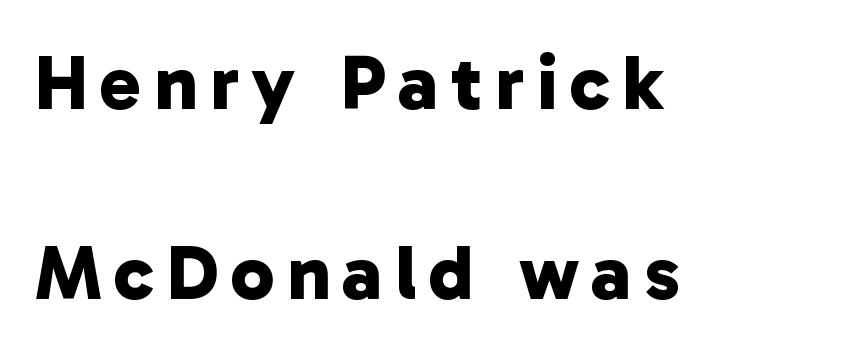
Q: Is the text bold? A: Yes.
Q: Is the typeface a serif or a sans-serif typeface? A: Sans-serif.
Q: Is the text underlined? A: No.
Q: How is the paragraph aligned? A: Left-aligned.
Q: Is the spacing between lines tight, normal or loose? A: Loose.
Q: Width (condensed, normal, or wide)? A: Normal.
Q: Stroke contrast? A: Low.
Q: x-height? A: Medium.
Q: Monospaced? A: No.
